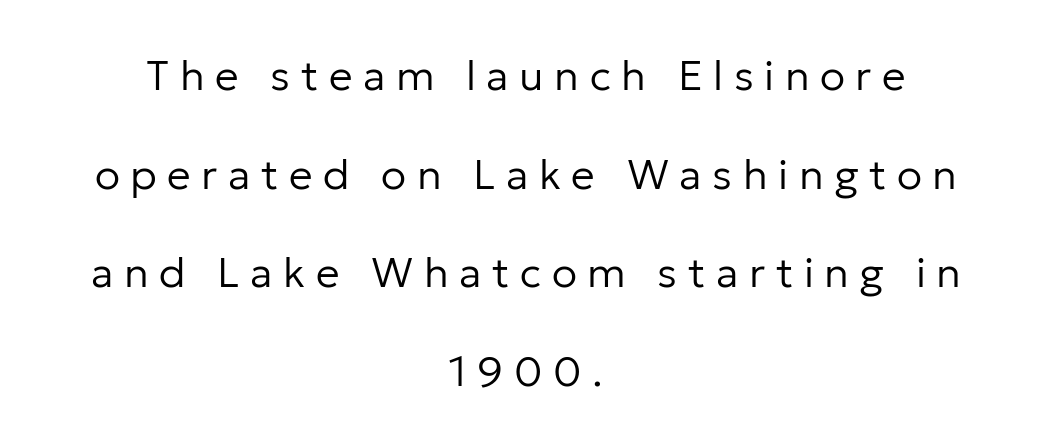
How would I describe the line gaps? Wide and relaxed. The face used here is rendered with a markedly widened letterfit. Both edges are ragged and mirror each other, which tells us the setting is centered. The letterforms sit at book weight or below.
